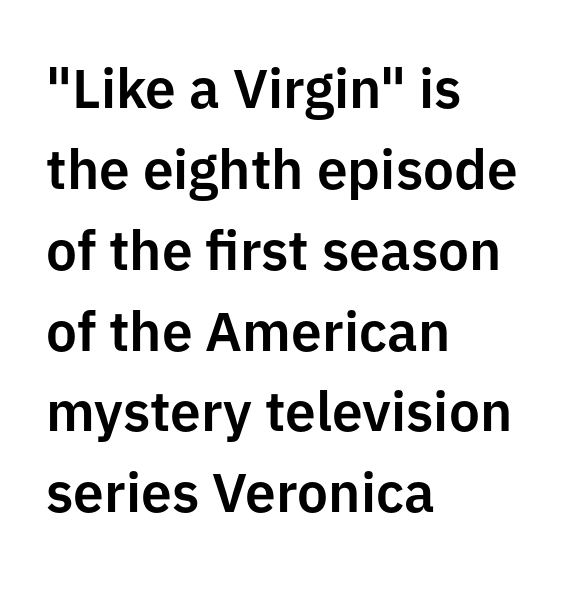
Q: Is the text italic (slanted)? A: No, it is upright.
Q: Is the typeface a serif or a sans-serif typeface? A: Sans-serif.
Q: Is the text underlined? A: No.
Q: How is the paragraph aligned? A: Left-aligned.
Q: Is the spacing between letters normal or unusually wide? A: Normal.
Q: Is the spacing between lines tight, normal or loose? A: Normal.
Q: Width (condensed, normal, or wide)? A: Normal.
Q: Stroke contrast? A: Low.
Q: x-height? A: Medium.
Q: Monospaced? A: No.
